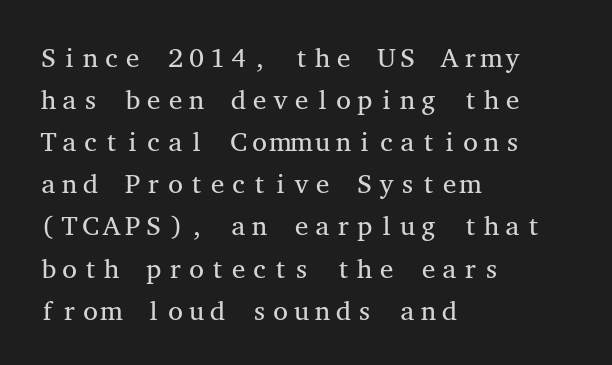
Q: Is the text bold? A: No.
Q: Is the text italic (slanted)? A: No, it is upright.
Q: Is the text underlined? A: No.
Q: How is the paragraph aligned? A: Left-aligned.
Q: Is the spacing between letters normal or unusually wide? A: Normal.
Q: Is the spacing between lines tight, normal or loose? A: Normal.
